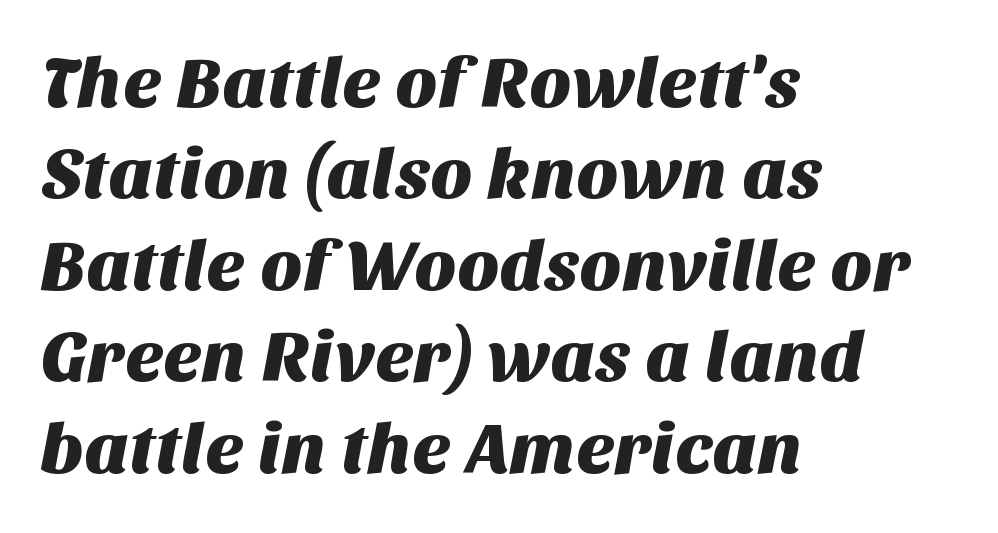
The image shows 72 px sans-serif type; set left-aligned, normal line spacing (1.27x), normal letter spacing, not underlined; medium stroke contrast and a large x-height.
